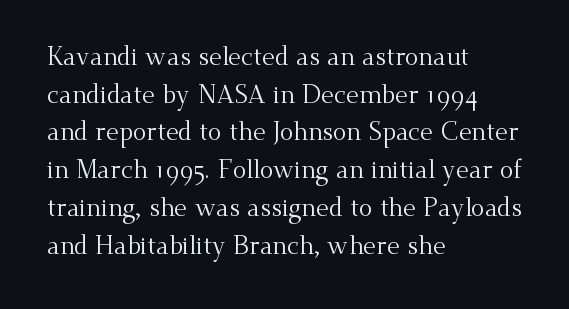
Q: Is the text bold? A: No.
Q: Is the text italic (slanted)? A: No, it is upright.
Q: Is the text underlined? A: No.
Q: How is the paragraph aligned? A: Left-aligned.
Q: Is the spacing between letters normal or unusually wide? A: Normal.
Q: Is the spacing between lines tight, normal or loose? A: Normal.
